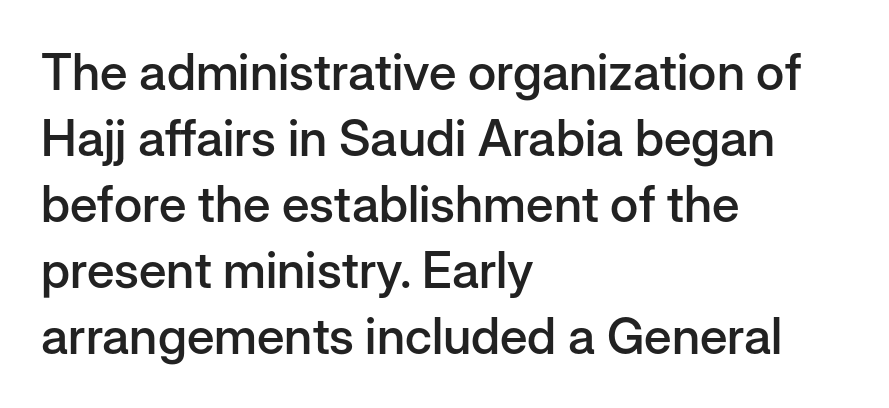
Q: Is the text bold? A: Semi-bold.
Q: Is the text italic (slanted)? A: No, it is upright.
Q: Is the typeface a serif or a sans-serif typeface? A: Sans-serif.
Q: Is the text underlined? A: No.
Q: How is the paragraph aligned? A: Left-aligned.
Q: Is the spacing between letters normal or unusually wide? A: Normal.
Q: Is the spacing between lines tight, normal or loose? A: Normal.
Q: Width (condensed, normal, or wide)? A: Normal.
Q: Stroke contrast? A: Low.
Q: x-height? A: Medium.
Q: Monospaced? A: No.
